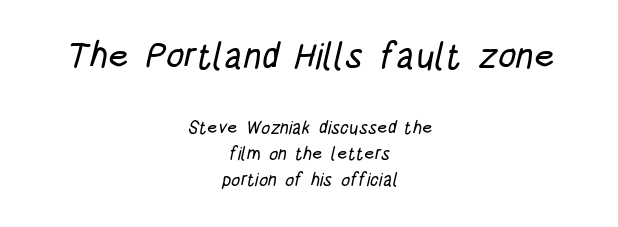
The image shows 36 px condensed sans-serif type; set centered, normal line spacing (1.43x), normal letter spacing, not underlined; the first (top) block is 2.0x larger; low stroke contrast and a large x-height.
